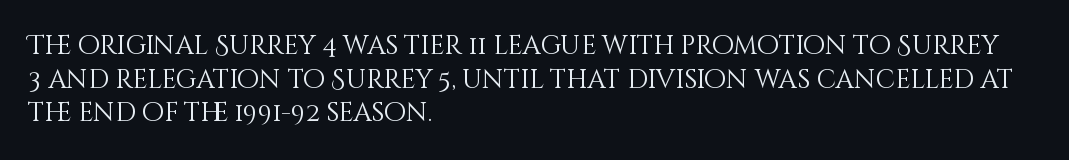
{"italic": "no", "bold": "no", "underline": "no", "align": "left", "line_spacing": "normal", "line_spacing_ratio": 1.29, "letter_spacing": "normal", "letter_spacing_em": 0.0, "glyph_px": 26}
